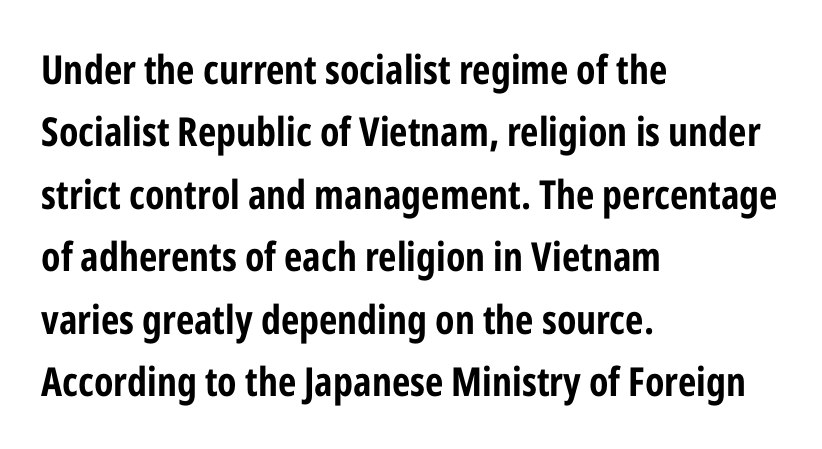
{"serif": "no", "italic": "no", "bold": "yes", "weight": "bold", "width": "condensed", "stroke_contrast": "low", "x_height": "medium", "monospaced": "no", "underline": "no", "align": "left", "line_spacing": "normal", "line_spacing_ratio": 1.56, "letter_spacing": "normal", "letter_spacing_em": 0.0, "glyph_px": 40}
